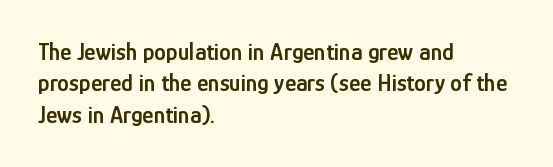
{"italic": "no", "bold": "semi", "underline": "no", "align": "left", "line_spacing": "normal", "line_spacing_ratio": 1.31, "letter_spacing": "normal", "letter_spacing_em": 0.0, "glyph_px": 24}
